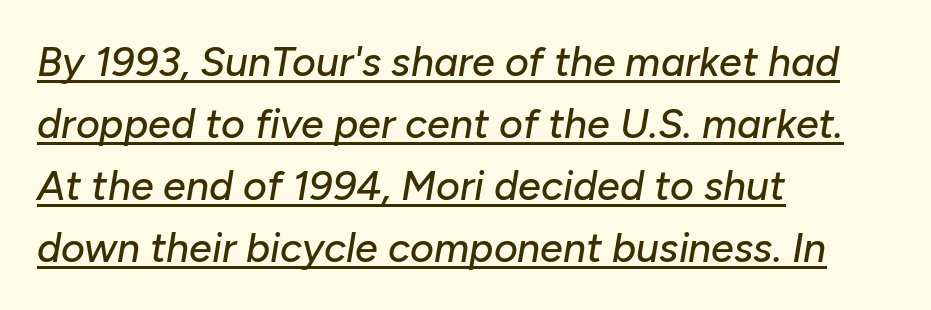
Q: Is the text italic (slanted)? A: Yes, it leans right by about 10 degrees.
Q: Is the text underlined? A: Yes.
Q: How is the paragraph aligned? A: Left-aligned.
Q: Is the spacing between letters normal or unusually wide? A: Normal.
Q: Is the spacing between lines tight, normal or loose? A: Normal.
Q: Width (condensed, normal, or wide)? A: Normal.
Q: Stroke contrast? A: Low.
Q: x-height? A: Medium.
Q: Monospaced? A: No.
